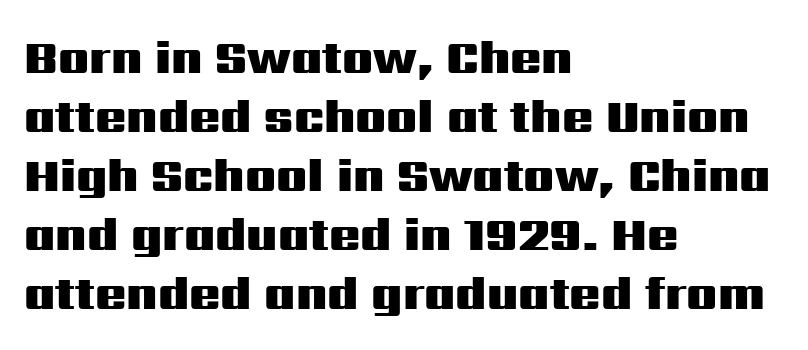
Q: Is the text bold? A: Yes.
Q: Is the text italic (slanted)? A: No, it is upright.
Q: Is the typeface a serif or a sans-serif typeface? A: Sans-serif.
Q: Is the text underlined? A: No.
Q: How is the paragraph aligned? A: Left-aligned.
Q: Is the spacing between letters normal or unusually wide? A: Normal.
Q: Is the spacing between lines tight, normal or loose? A: Normal.
Q: Width (condensed, normal, or wide)? A: Wide.
Q: Stroke contrast? A: Medium.
Q: x-height? A: Medium.
Q: Monospaced? A: No.
